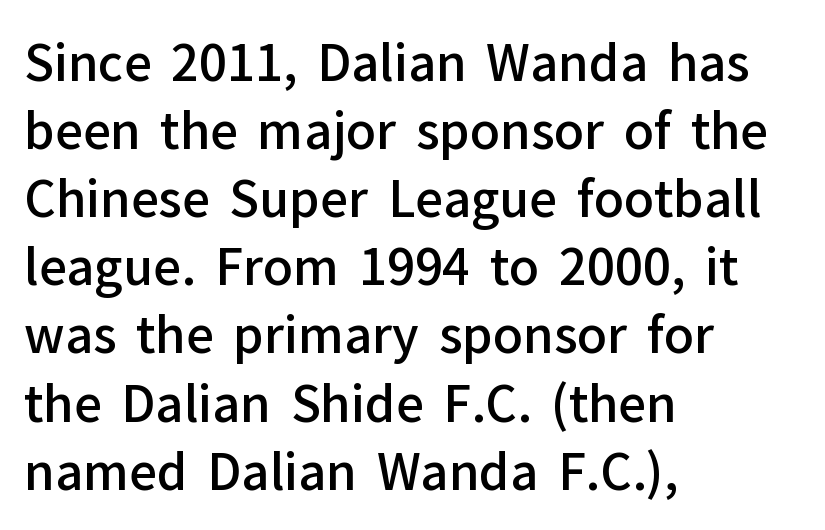
Q: Is the text bold? A: Semi-bold.
Q: Is the text italic (slanted)? A: No, it is upright.
Q: Is the typeface a serif or a sans-serif typeface? A: Sans-serif.
Q: Is the text underlined? A: No.
Q: How is the paragraph aligned? A: Left-aligned.
Q: Is the spacing between letters normal or unusually wide? A: Normal.
Q: Is the spacing between lines tight, normal or loose? A: Normal.
Q: Width (condensed, normal, or wide)? A: Normal.
Q: Stroke contrast? A: Low.
Q: x-height? A: Medium.
Q: Monospaced? A: No.
